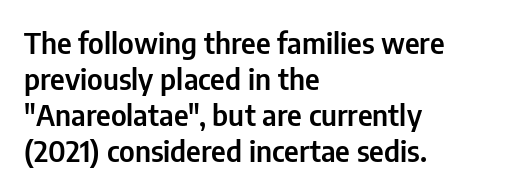
Q: Is the text italic (slanted)? A: No, it is upright.
Q: Is the typeface a serif or a sans-serif typeface? A: Sans-serif.
Q: Is the text underlined? A: No.
Q: How is the paragraph aligned? A: Left-aligned.
Q: Is the spacing between letters normal or unusually wide? A: Normal.
Q: Width (condensed, normal, or wide)? A: Condensed.
Q: Stroke contrast? A: Low.
Q: x-height? A: Medium.
Q: Monospaced? A: No.
